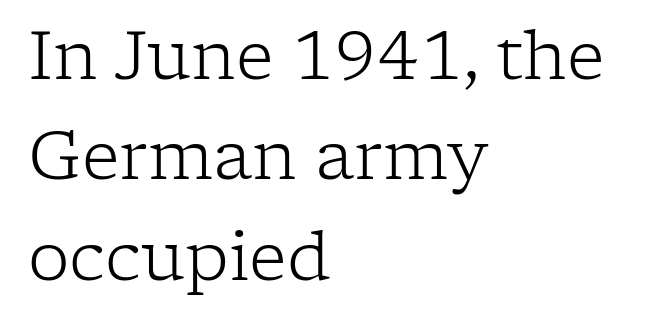
Rule under the text: the space is simply empty. The face used here is proportionally spaced, like ordinary book or web type. Leading matches the norm, producing a regular column. Line starts are locked; line ends wander. Vertical strokes here are truly vertical. On a weight scale, this lands at 450 or below.
